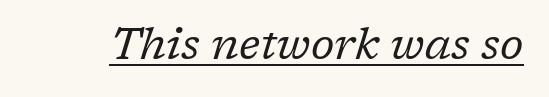
Q: Is the text bold? A: No.
Q: Is the text italic (slanted)? A: Yes, it leans right by about 17 degrees.
Q: Is the typeface a serif or a sans-serif typeface? A: Serif.
Q: Is the text underlined? A: Yes.
Q: Is the spacing between letters normal or unusually wide? A: Normal.
Q: Width (condensed, normal, or wide)? A: Normal.
Q: Stroke contrast? A: Low.
Q: x-height? A: Medium.
Q: Monospaced? A: No.
